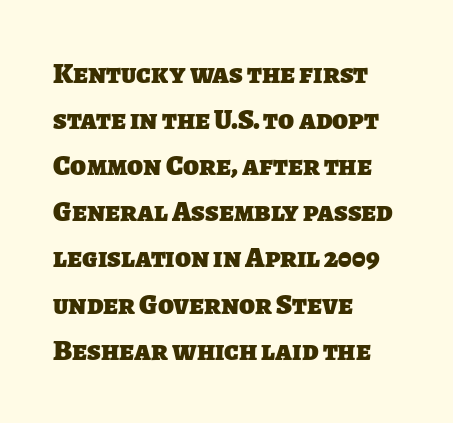
Q: Is the text bold? A: Yes.
Q: Is the typeface a serif or a sans-serif typeface? A: Sans-serif.
Q: Is the text underlined? A: No.
Q: How is the paragraph aligned? A: Left-aligned.
Q: Is the spacing between letters normal or unusually wide? A: Normal.
Q: Is the spacing between lines tight, normal or loose? A: Normal.
Q: Width (condensed, normal, or wide)? A: Normal.
Q: Stroke contrast? A: Low.
Q: x-height? A: Large.
Q: Monospaced? A: No.
